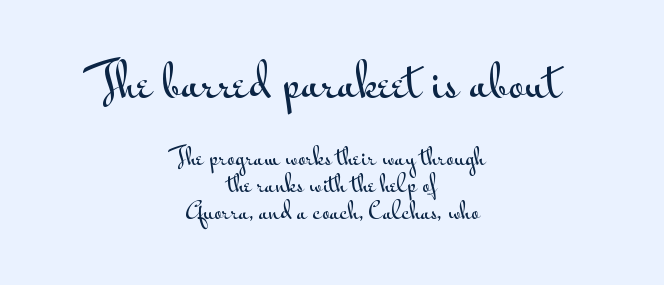
Q: Is the typeface a serif or a sans-serif typeface? A: Sans-serif.
Q: Is the text underlined? A: No.
Q: How is the paragraph aligned? A: Centered.
Q: Is the spacing between letters normal or unusually wide? A: Normal.
Q: Which block of text is set in a larger size, the first (top) or the second (bottom)? A: The first (top) one.
Q: Width (condensed, normal, or wide)? A: Wide.
Q: Stroke contrast? A: Medium.
Q: x-height? A: Small.
Q: Monospaced? A: No.
